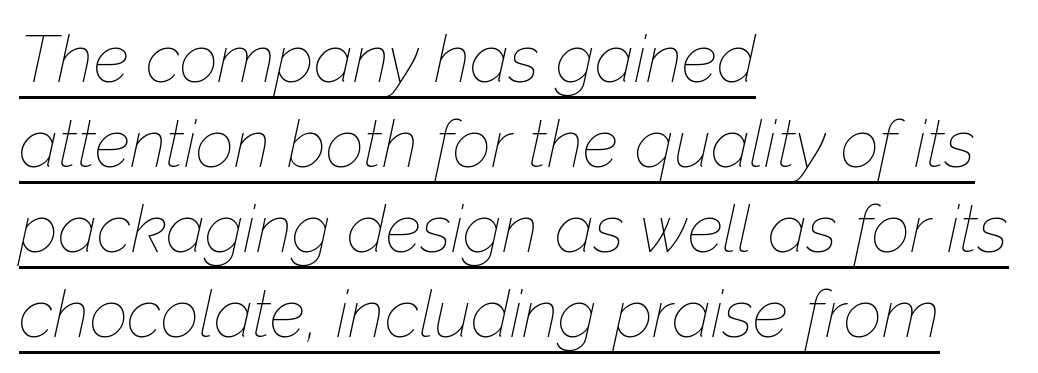
Q: Is the text bold? A: No.
Q: Is the text italic (slanted)? A: Yes, it leans right by about 12 degrees.
Q: Is the text underlined? A: Yes.
Q: How is the paragraph aligned? A: Left-aligned.
Q: Is the spacing between letters normal or unusually wide? A: Normal.
Q: Is the spacing between lines tight, normal or loose? A: Normal.
Q: Width (condensed, normal, or wide)? A: Normal.
Q: Stroke contrast? A: Low.
Q: x-height? A: Medium.
Q: Monospaced? A: No.
